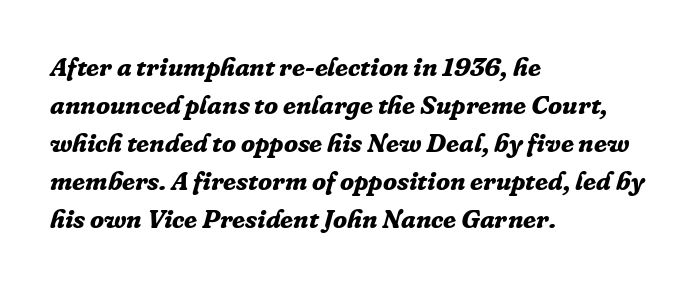
Q: Is the text bold? A: Yes.
Q: Is the text italic (slanted)? A: Yes, it leans right by about 16 degrees.
Q: Is the text underlined? A: No.
Q: How is the paragraph aligned? A: Left-aligned.
Q: Is the spacing between letters normal or unusually wide? A: Normal.
Q: Is the spacing between lines tight, normal or loose? A: Normal.
